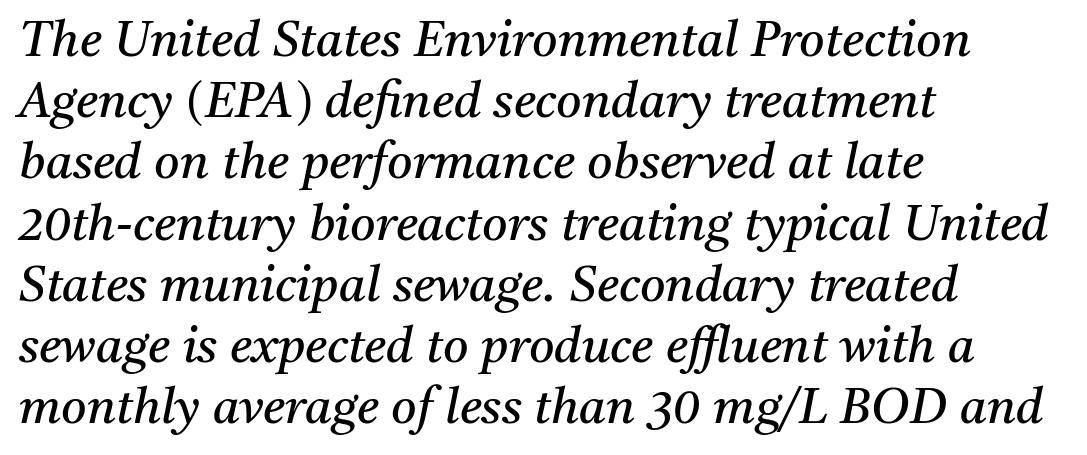
Q: Is the text bold? A: No.
Q: Is the text italic (slanted)? A: Yes, it leans right by about 11 degrees.
Q: Is the typeface a serif or a sans-serif typeface? A: Serif.
Q: Is the text underlined? A: No.
Q: How is the paragraph aligned? A: Left-aligned.
Q: Is the spacing between letters normal or unusually wide? A: Normal.
Q: Is the spacing between lines tight, normal or loose? A: Normal.
Q: Width (condensed, normal, or wide)? A: Normal.
Q: Stroke contrast? A: Medium.
Q: x-height? A: Medium.
Q: Monospaced? A: No.
